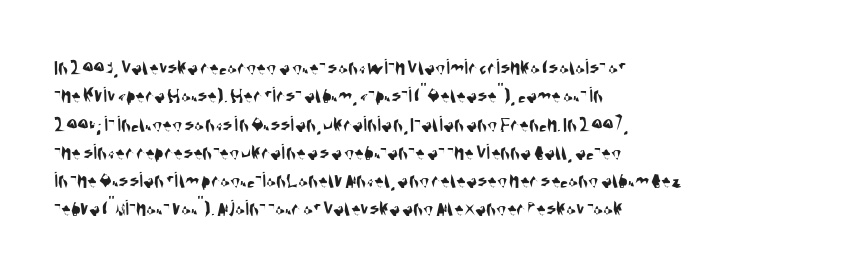
Just letters on the line, the space beneath them empty. Each line starts at the same left margin while the right side varies. These lines keep a tight, regular rhythm from letter to letter.
